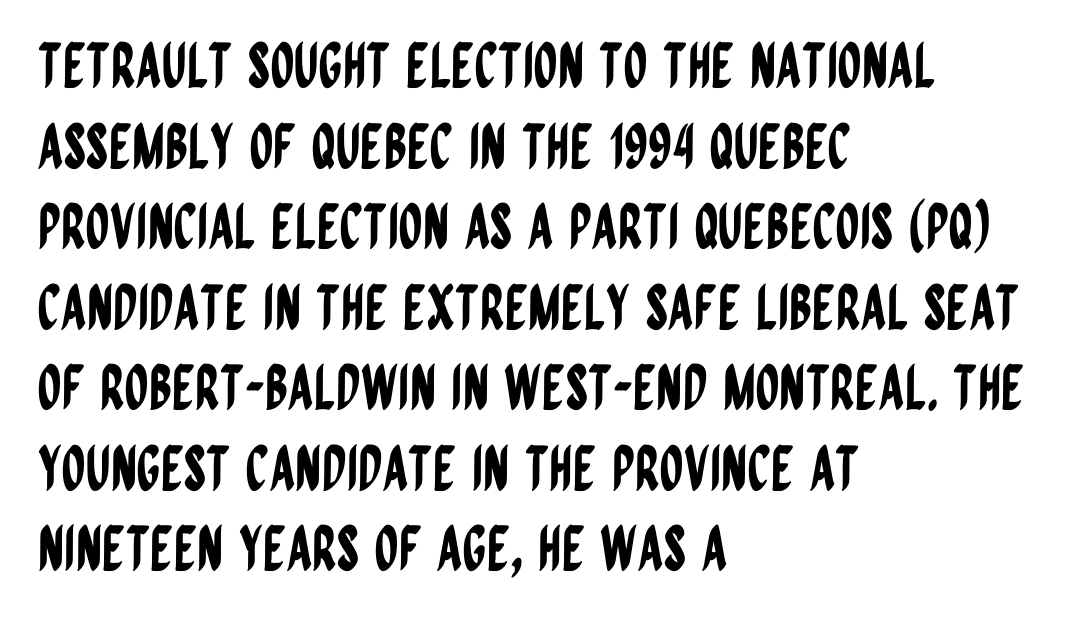
The type is set solid horizontally, with unmodified tracking. The line-height multiplier appears to be the usual default. Think of a printed novel: that variable character pitch is what you see here. The specimen reads as upright at a glance.
